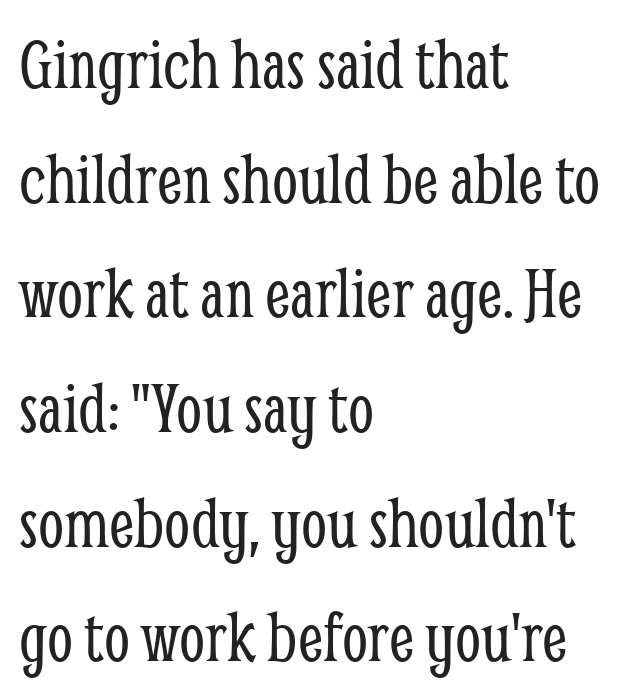
Q: Is the text bold? A: No.
Q: Is the text italic (slanted)? A: No, it is upright.
Q: Is the typeface a serif or a sans-serif typeface? A: Serif.
Q: Is the text underlined? A: No.
Q: How is the paragraph aligned? A: Left-aligned.
Q: Is the spacing between letters normal or unusually wide? A: Normal.
Q: Is the spacing between lines tight, normal or loose? A: Normal.
Q: Width (condensed, normal, or wide)? A: Condensed.
Q: Stroke contrast? A: Low.
Q: x-height? A: Medium.
Q: Monospaced? A: No.
